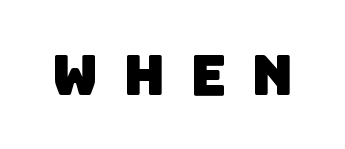
{"serif": "no", "width": "normal", "stroke_contrast": "low", "x_height": "large", "monospaced": "no", "underline": "no", "letter_spacing": "wide", "letter_spacing_em": 0.44, "glyph_px": 56}
